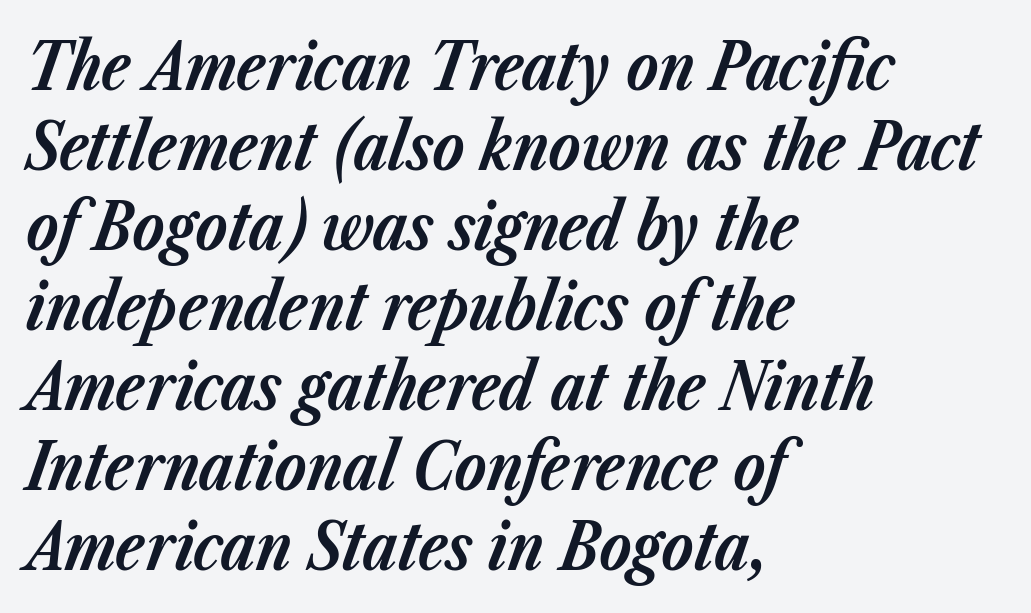
Q: Is the text bold? A: Yes.
Q: Is the text italic (slanted)? A: Yes, it leans right by about 23 degrees.
Q: Is the text underlined? A: No.
Q: How is the paragraph aligned? A: Left-aligned.
Q: Is the spacing between letters normal or unusually wide? A: Normal.
Q: Width (condensed, normal, or wide)? A: Normal.
Q: Stroke contrast? A: Low.
Q: x-height? A: Medium.
Q: Monospaced? A: No.
